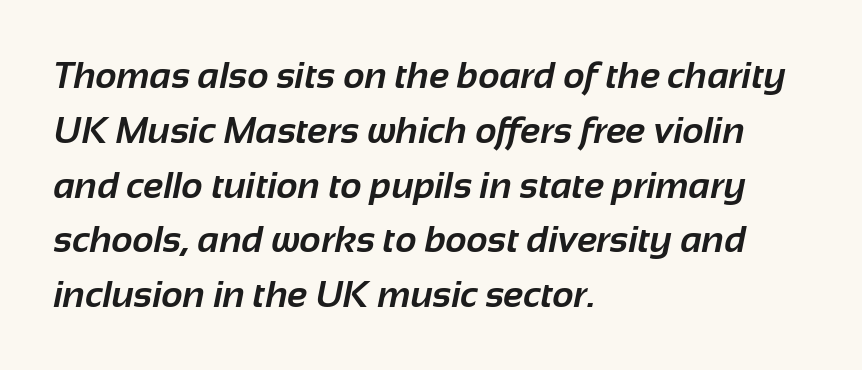
Q: Is the text bold? A: Yes.
Q: Is the typeface a serif or a sans-serif typeface? A: Sans-serif.
Q: Is the text underlined? A: No.
Q: How is the paragraph aligned? A: Left-aligned.
Q: Is the spacing between letters normal or unusually wide? A: Normal.
Q: Is the spacing between lines tight, normal or loose? A: Normal.
Q: Width (condensed, normal, or wide)? A: Normal.
Q: Stroke contrast? A: Low.
Q: x-height? A: Medium.
Q: Monospaced? A: No.
